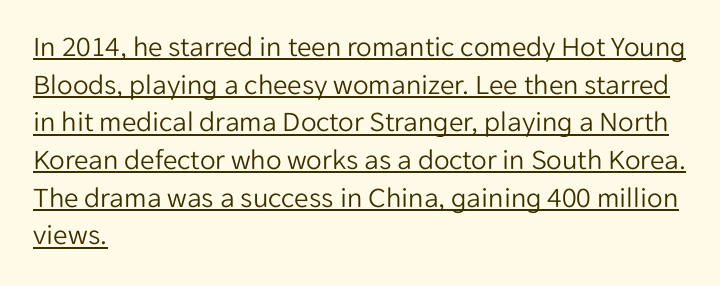
Q: Is the text bold? A: No.
Q: Is the text italic (slanted)? A: No, it is upright.
Q: Is the typeface a serif or a sans-serif typeface? A: Sans-serif.
Q: Is the text underlined? A: Yes.
Q: How is the paragraph aligned? A: Left-aligned.
Q: Is the spacing between letters normal or unusually wide? A: Normal.
Q: Is the spacing between lines tight, normal or loose? A: Normal.
Q: Width (condensed, normal, or wide)? A: Normal.
Q: Stroke contrast? A: Low.
Q: x-height? A: Medium.
Q: Monospaced? A: No.
